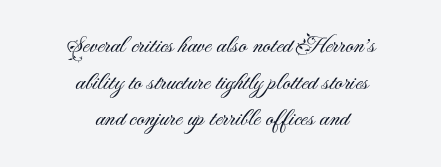
The image shows 25 px text type; set centered, normal line spacing (1.47x), normal letter spacing, not underlined.
